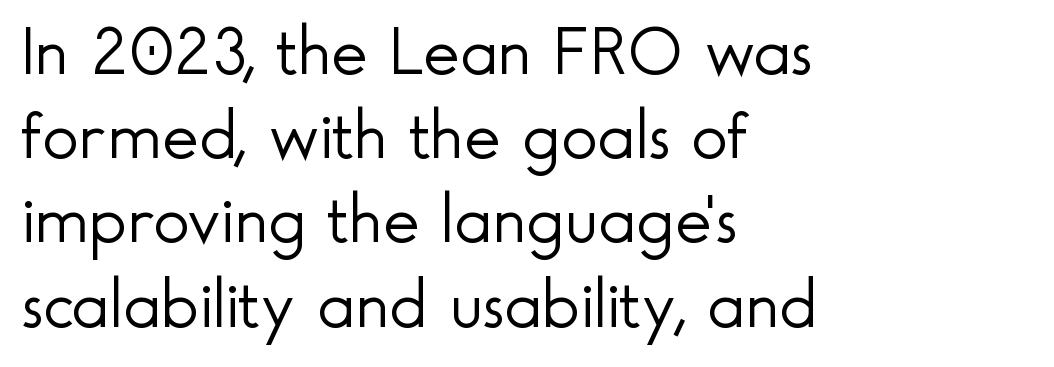
The image shows 69 px light sans-serif type, upright; set left-aligned, line spacing 1.22x, normal letter spacing, not underlined; a small x-height.
